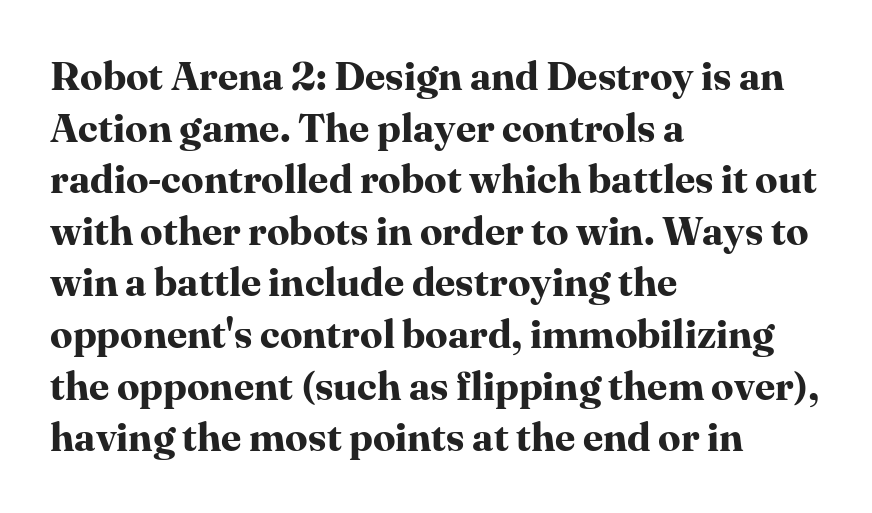
The rendering uses a moderate line-height, typical for paragraphs. A clean baseline with only descenders dipping below it. The type family on display is of the serif kind. Upright lettering throughout.
